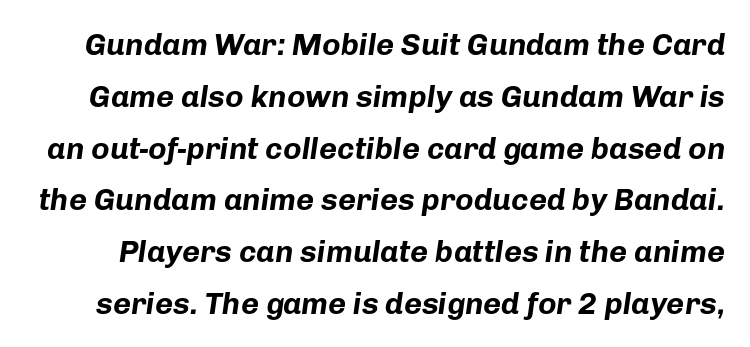
The image shows 31 px bold type, italic (leaning right); set normal line spacing (1.67x), normal letter spacing, not underlined; low stroke contrast and a medium x-height.
